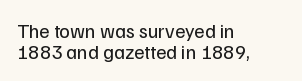
The image shows 20 px text type, upright; set left-aligned, tight line spacing (1.04x), normal letter spacing, not underlined.
